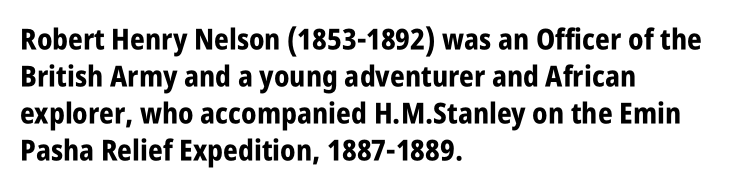
The image shows 29 px bold, condensed sans-serif type, upright; set left-aligned, normal line spacing (1.28x), normal letter spacing, not underlined; low stroke contrast and a large x-height.
